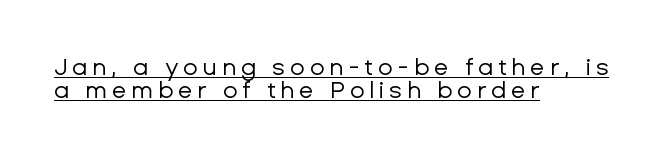
The passage shown stacks its lines with hardly any gap. Is the stroke heavy? The answer is a plain regular-or-lighter. A typographer would call this underscored text. Is there any slant? The stems are plumb.
